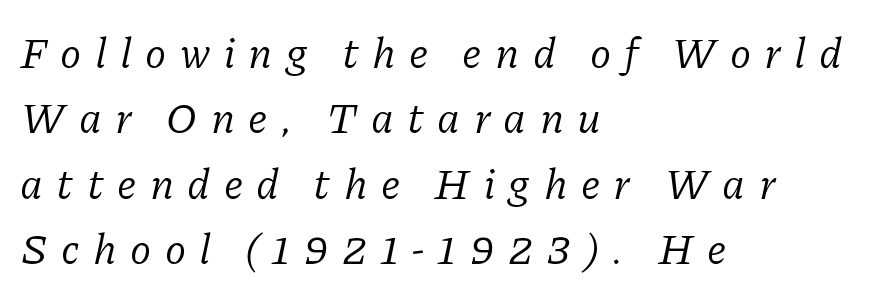
{"serif": "yes", "italic": "yes", "lean": "right", "slant_degrees": 11, "bold": "no", "weight": "regular", "width": "normal", "stroke_contrast": "low", "x_height": "medium", "monospaced": "no", "underline": "no", "align": "left", "line_spacing": "normal", "line_spacing_ratio": 1.52, "letter_spacing": "wide", "letter_spacing_em": 0.31, "glyph_px": 43}
